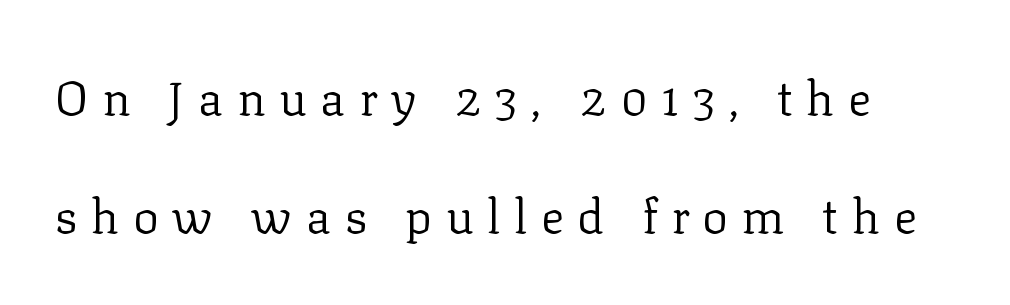
{"serif": "yes", "italic": "no", "bold": "no", "weight": "regular", "width": "normal", "stroke_contrast": "low", "x_height": "medium", "monospaced": "no", "underline": "no", "line_spacing": "loose", "line_spacing_ratio": 2.46, "letter_spacing": "wide", "letter_spacing_em": 0.28, "glyph_px": 48}
